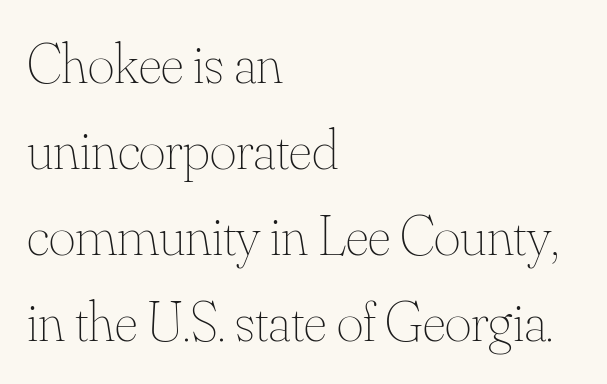
The image shows 57 px thin type, upright; set left-aligned, normal line spacing (1.51x), normal letter spacing, not underlined; medium stroke contrast and a small x-height.
